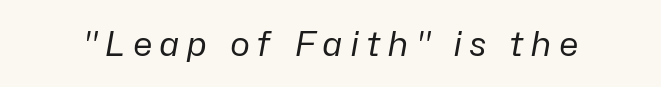
Q: Is the text bold? A: No.
Q: Is the text italic (slanted)? A: Yes, it leans right by about 10 degrees.
Q: Is the text underlined? A: No.
Q: Is the spacing between letters normal or unusually wide? A: Unusually wide.
Q: Width (condensed, normal, or wide)? A: Normal.
Q: Stroke contrast? A: Low.
Q: x-height? A: Medium.
Q: Monospaced? A: No.
